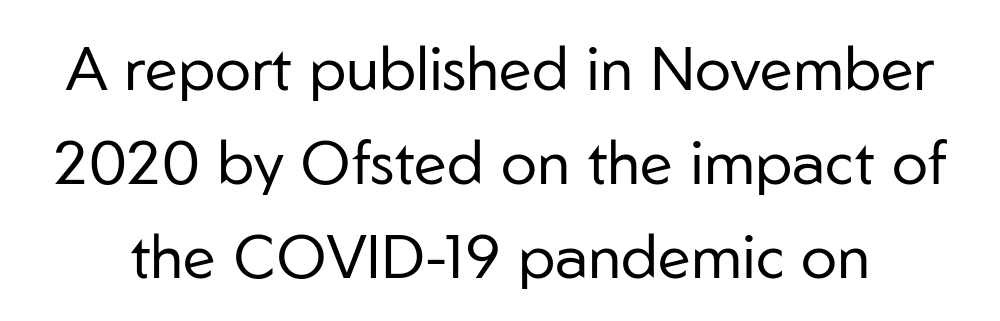
The image shows 61 px regular-weight sans-serif type, upright; set normal line spacing (1.54x), normal letter spacing, not underlined; low stroke contrast and a medium x-height.
